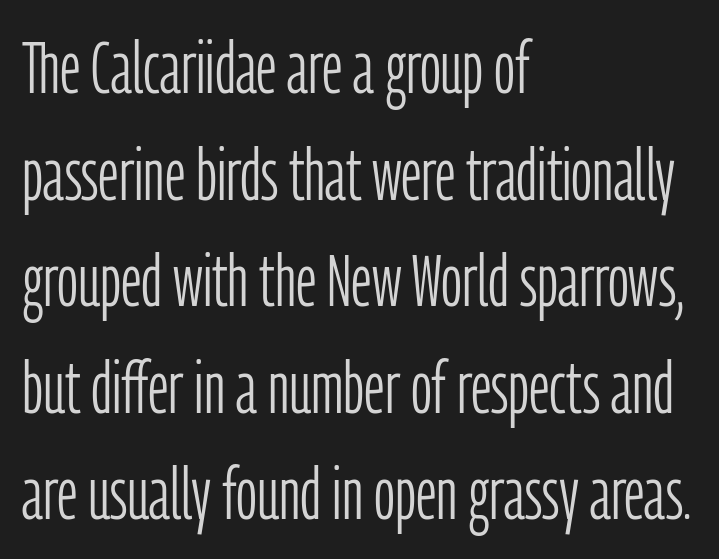
The image shows 73 px light, condensed sans-serif type, upright; set left-aligned, normal line spacing (1.46x), normal letter spacing, not underlined; low stroke contrast and a medium x-height.
